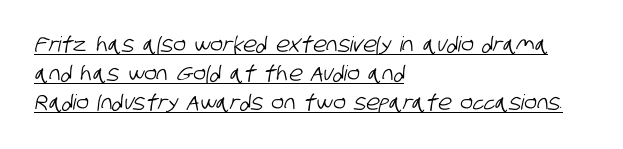
The image shows 21 px text type; set left-aligned, normal line spacing (1.39x), normal letter spacing, underlined.
